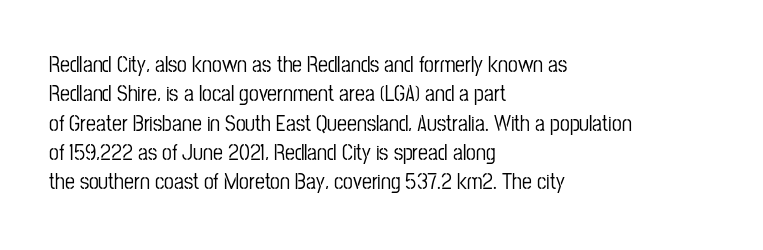
{"italic": "no", "underline": "no", "align": "left", "line_spacing": "normal", "line_spacing_ratio": 1.33, "letter_spacing": "normal", "letter_spacing_em": 0.0, "glyph_px": 22}
